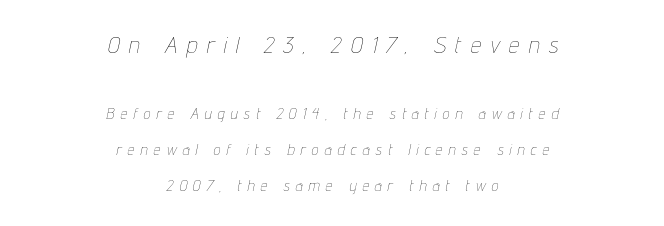
The compositor balanced each line on the midline. Type without underlining. The space between consecutive lines is lavish. Caption: upper text group enlarged, lower text group reduced. Glyph-to-glyph distance is far greater than everyday printed text.
